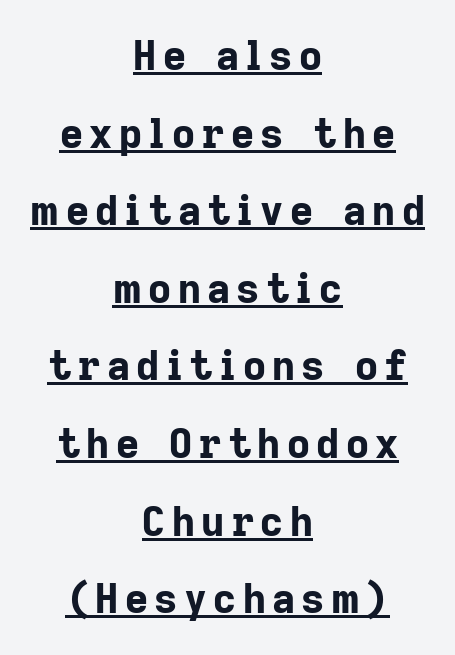
The image shows 40 px bold sans-serif type, upright; set centered, loose line spacing (1.94x), underlined; low stroke contrast and a medium x-height.
